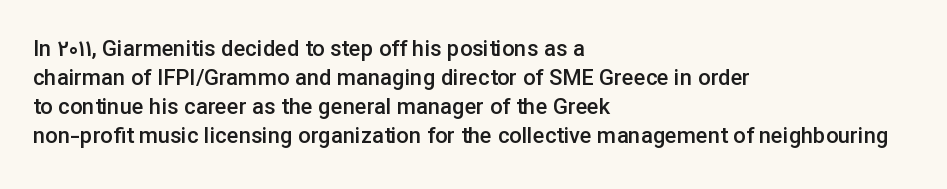
{"italic": "no", "bold": "semi", "underline": "no", "align": "left", "line_spacing": "normal", "line_spacing_ratio": 1.32, "letter_spacing": "normal", "letter_spacing_em": 0.0, "glyph_px": 22}
